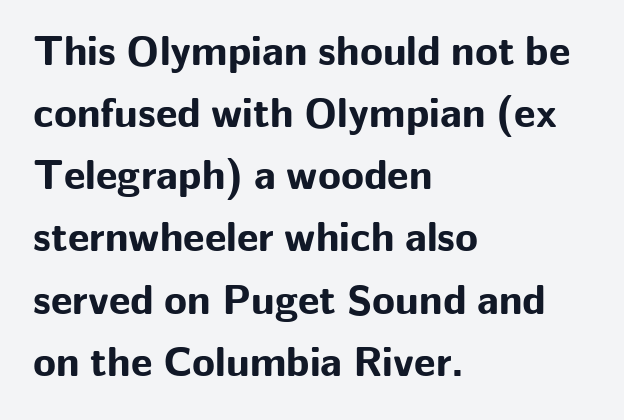
Q: Is the text bold? A: Yes.
Q: Is the text italic (slanted)? A: No, it is upright.
Q: Is the typeface a serif or a sans-serif typeface? A: Sans-serif.
Q: Is the text underlined? A: No.
Q: How is the paragraph aligned? A: Left-aligned.
Q: Is the spacing between letters normal or unusually wide? A: Normal.
Q: Is the spacing between lines tight, normal or loose? A: Normal.
Q: Width (condensed, normal, or wide)? A: Normal.
Q: Stroke contrast? A: Low.
Q: x-height? A: Medium.
Q: Monospaced? A: No.
